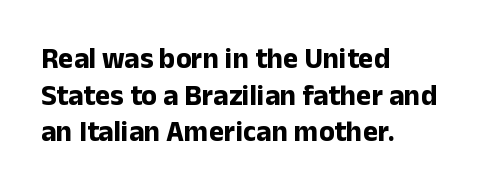
Q: Is the text bold? A: Yes.
Q: Is the text italic (slanted)? A: No, it is upright.
Q: Is the typeface a serif or a sans-serif typeface? A: Sans-serif.
Q: Is the text underlined? A: No.
Q: How is the paragraph aligned? A: Left-aligned.
Q: Is the spacing between letters normal or unusually wide? A: Normal.
Q: Is the spacing between lines tight, normal or loose? A: Normal.
Q: Width (condensed, normal, or wide)? A: Normal.
Q: Stroke contrast? A: Low.
Q: x-height? A: Medium.
Q: Monospaced? A: No.
